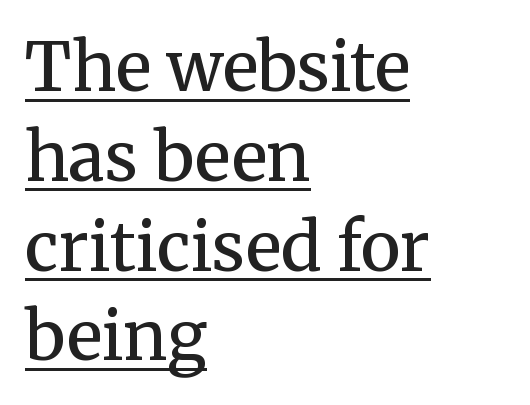
{"serif": "yes", "italic": "no", "bold": "semi", "weight": "semibold", "width": "normal", "stroke_contrast": "medium", "x_height": "medium", "monospaced": "no", "underline": "yes", "align": "left", "line_spacing": "normal", "line_spacing_ratio": 1.34, "letter_spacing": "normal", "letter_spacing_em": 0.0, "glyph_px": 67}
